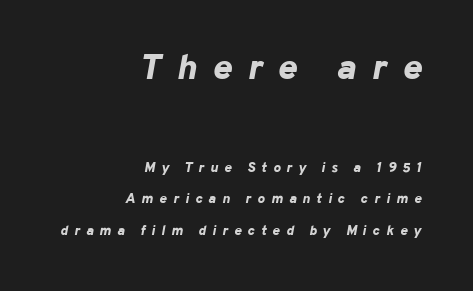
{"italic": "yes", "lean": "right", "slant_degrees": 10, "bold": "yes", "weight": "bold", "width": "normal", "stroke_contrast": "low", "x_height": "medium", "monospaced": "no", "underline": "no", "align": "right", "line_spacing": "loose", "line_spacing_ratio": 2.23, "letter_spacing": "wide", "letter_spacing_em": 0.44, "larger_block": "first", "size_ratio": 2.57, "glyph_px": 36}
